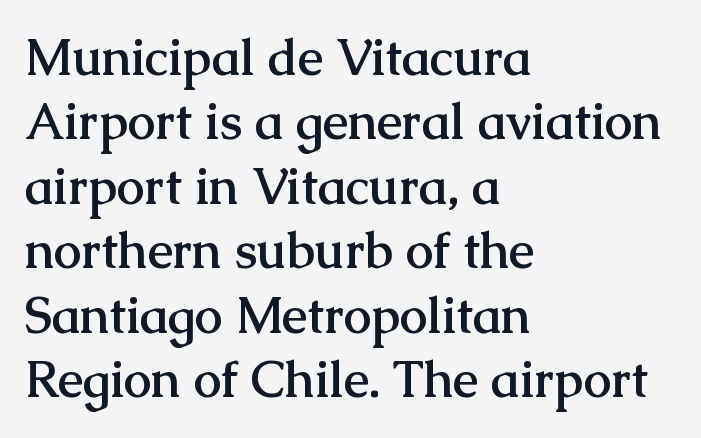
Q: Is the text bold? A: Yes.
Q: Is the text italic (slanted)? A: No, it is upright.
Q: Is the typeface a serif or a sans-serif typeface? A: Serif.
Q: Is the text underlined? A: No.
Q: How is the paragraph aligned? A: Left-aligned.
Q: Is the spacing between letters normal or unusually wide? A: Normal.
Q: Is the spacing between lines tight, normal or loose? A: Normal.
Q: Width (condensed, normal, or wide)? A: Normal.
Q: Stroke contrast? A: Medium.
Q: x-height? A: Medium.
Q: Monospaced? A: No.
